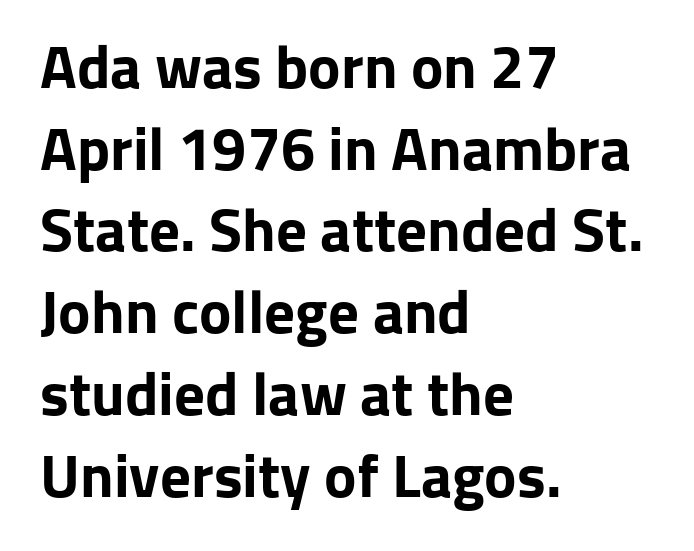
Proportional: the letters do not fall into vertical columns. Posture: straight, roman, zero tilt. The strokes are fattened all the way to bold. Teacher's note: observe the even left margin — that is flush-left alignment.
